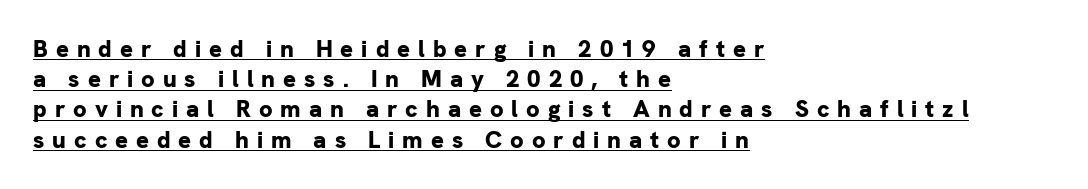
Q: Is the text bold? A: Yes.
Q: Is the text italic (slanted)? A: No, it is upright.
Q: Is the text underlined? A: Yes.
Q: How is the paragraph aligned? A: Left-aligned.
Q: Is the spacing between letters normal or unusually wide? A: Unusually wide.
Q: Is the spacing between lines tight, normal or loose? A: Normal.
